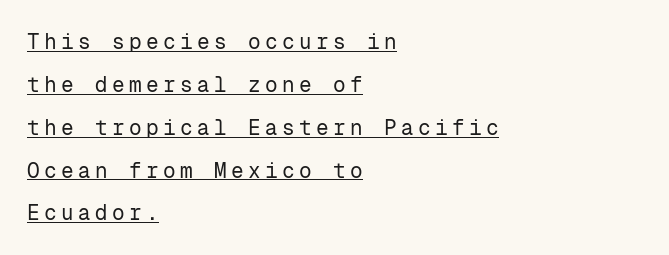
No chunkiness to these letters — they're not bold. Does extra space separate the letters? Yes, quite a lot of it. The passage shown is underscored from start to finish. A typesetter would mark this as roman, not italic. If you drew a ruler down the left edge, every line would touch it. Leading: increased.
